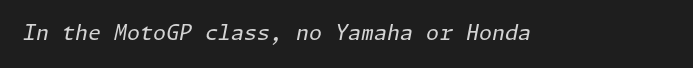
Q: Is the text bold? A: No.
Q: Is the text italic (slanted)? A: Yes, it leans right by about 11 degrees.
Q: Is the text underlined? A: No.
Q: Is the spacing between letters normal or unusually wide? A: Normal.
